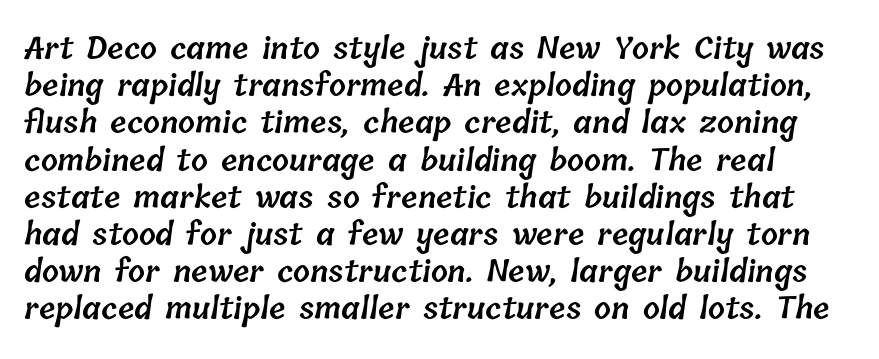
Q: Is the text bold? A: Semi-bold.
Q: Is the text underlined? A: No.
Q: Is the spacing between letters normal or unusually wide? A: Normal.
Q: Width (condensed, normal, or wide)? A: Normal.
Q: Stroke contrast? A: Low.
Q: x-height? A: Medium.
Q: Monospaced? A: No.
